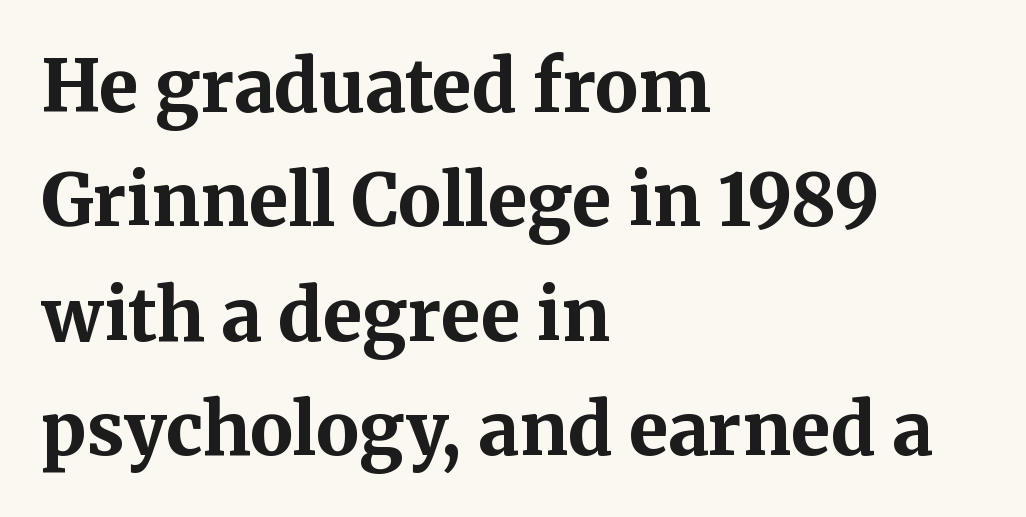
The image shows 72 px bold serif type, upright; set left-aligned, normal line spacing (1.59x), normal letter spacing, not underlined; medium stroke contrast and a medium x-height.
